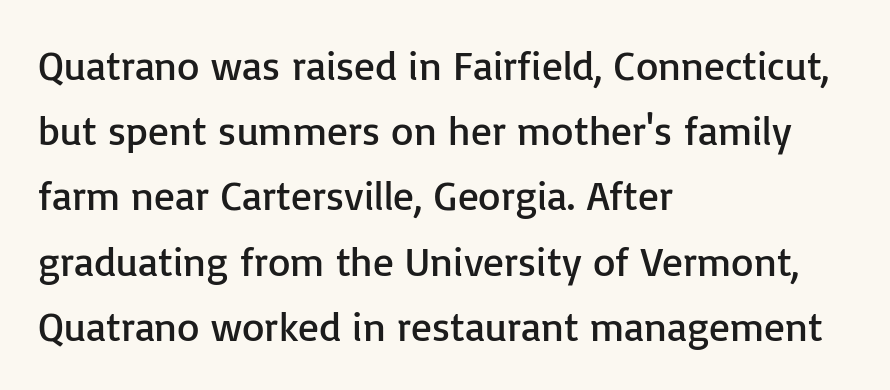
This sample uses an upright cut, with every glyph sitting square on the baseline. This sample uses plain, unmodified letter spacing. Each letter keeps its own natural width here, so spacing adapts to shape. The face used here is a sans, in the tradition of grotesques and geometrics.
